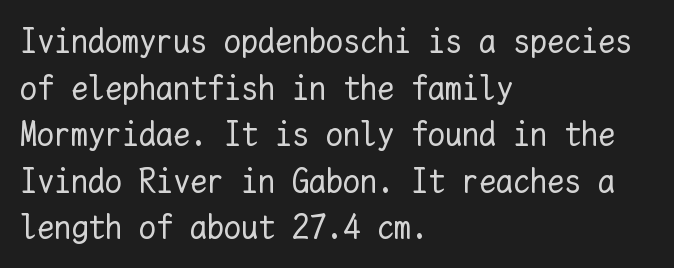
{"italic": "no", "bold": "no", "weight": "regular", "width": "normal", "stroke_contrast": "low", "x_height": "medium", "monospaced": "yes", "underline": "no", "align": "left", "line_spacing": "normal", "line_spacing_ratio": 1.37, "letter_spacing": "normal", "letter_spacing_em": 0.0, "glyph_px": 34}
